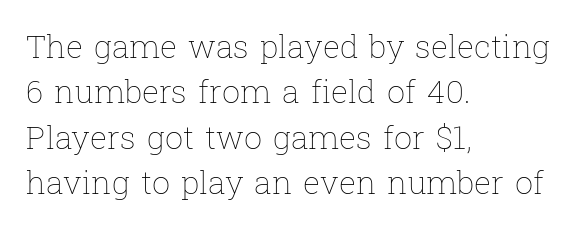
The image shows 32 px thin type, upright; set left-aligned, normal line spacing (1.42x), normal letter spacing, not underlined; low stroke contrast and a medium x-height.
